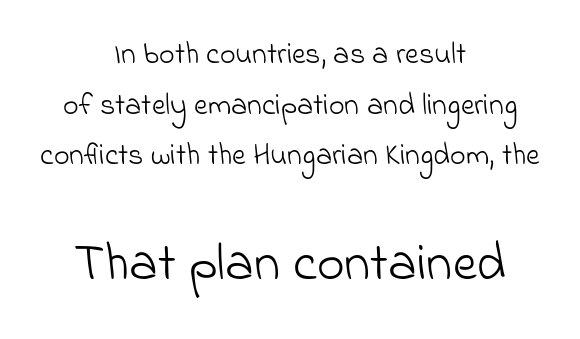
{"serif": "no", "bold": "no", "weight": "light", "width": "normal", "stroke_contrast": "low", "x_height": "small", "monospaced": "no", "underline": "no", "align": "center", "line_spacing": "normal", "line_spacing_ratio": 1.69, "letter_spacing": "normal", "letter_spacing_em": 0.0, "larger_block": "second", "size_ratio": 1.77, "glyph_px": 53}
